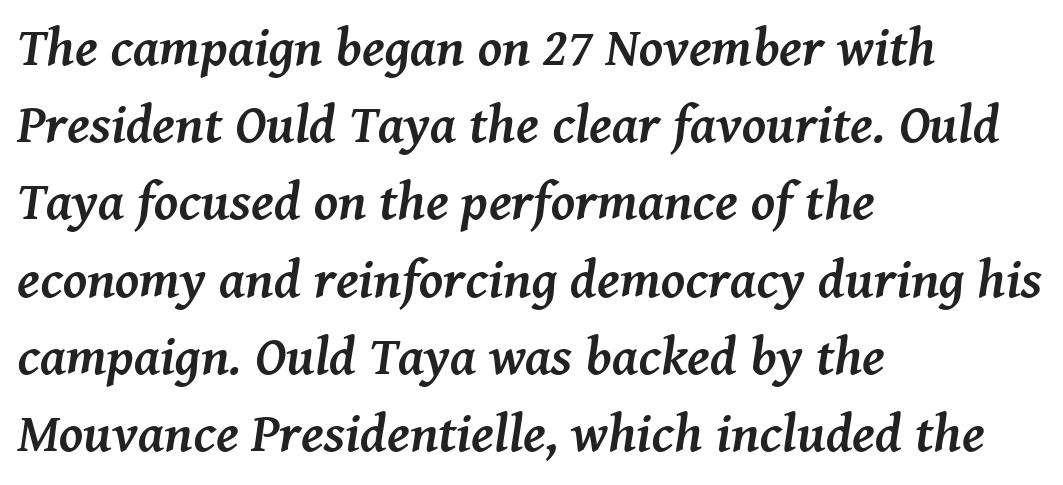
Q: Is the text bold? A: Yes.
Q: Is the text italic (slanted)? A: Yes, it leans right by about 8 degrees.
Q: Is the typeface a serif or a sans-serif typeface? A: Serif.
Q: Is the text underlined? A: No.
Q: How is the paragraph aligned? A: Left-aligned.
Q: Is the spacing between letters normal or unusually wide? A: Normal.
Q: Is the spacing between lines tight, normal or loose? A: Normal.
Q: Width (condensed, normal, or wide)? A: Normal.
Q: Stroke contrast? A: Medium.
Q: x-height? A: Medium.
Q: Monospaced? A: No.
